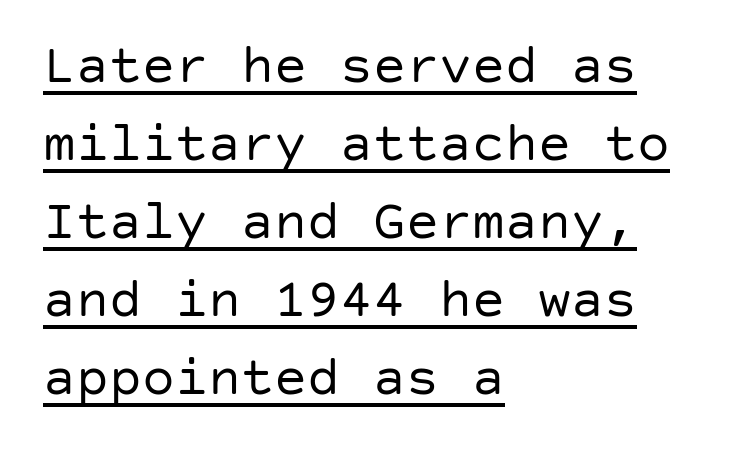
Each word holds together tightly as a unit, with standard inter-letter gaps. Leading: standard. You can tell from the bare stems that sans-serif type was used. This is not heavy type; no bold has been used. The glyphs are accompanied by a horizontal stroke just below them. Italic: no, the glyphs are upright roman.
